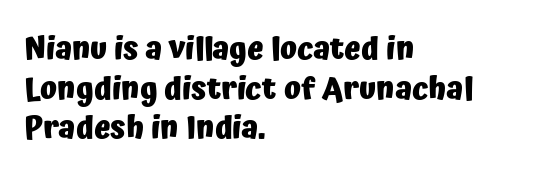
Notice how the passage keeps a crisp vertical edge on the left only. The passage shown has conventional tracking throughout. Summary of weight: heavy, a full bold. Every character sits straight up, as roman type does. Does the type have serifs? No, each stem ends abruptly. Evenly set lines give the paragraph a standard silhouette.
